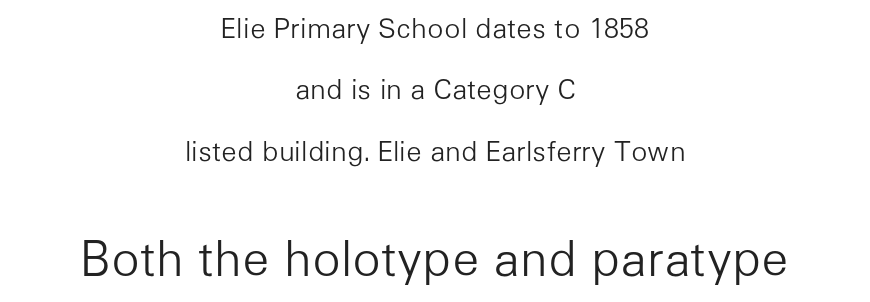
Q: Is the text bold? A: No.
Q: Is the text italic (slanted)? A: No, it is upright.
Q: Is the typeface a serif or a sans-serif typeface? A: Sans-serif.
Q: Is the text underlined? A: No.
Q: How is the paragraph aligned? A: Centered.
Q: Is the spacing between letters normal or unusually wide? A: Normal.
Q: Is the spacing between lines tight, normal or loose? A: Loose.
Q: Which block of text is set in a larger size, the first (top) or the second (bottom)? A: The second (bottom) one.
Q: Width (condensed, normal, or wide)? A: Normal.
Q: Stroke contrast? A: Low.
Q: x-height? A: Medium.
Q: Monospaced? A: No.
